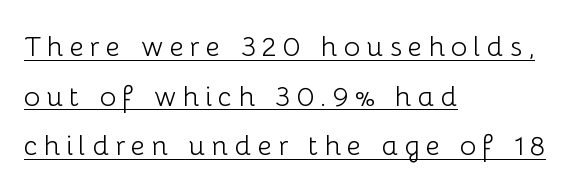
Casual observation: everything's shoved over to the left. Caption: lettering with a line underneath. These glyphs show unthickened strokes, regular width or finer. The lettering holds an erect, upright posture throughout.
